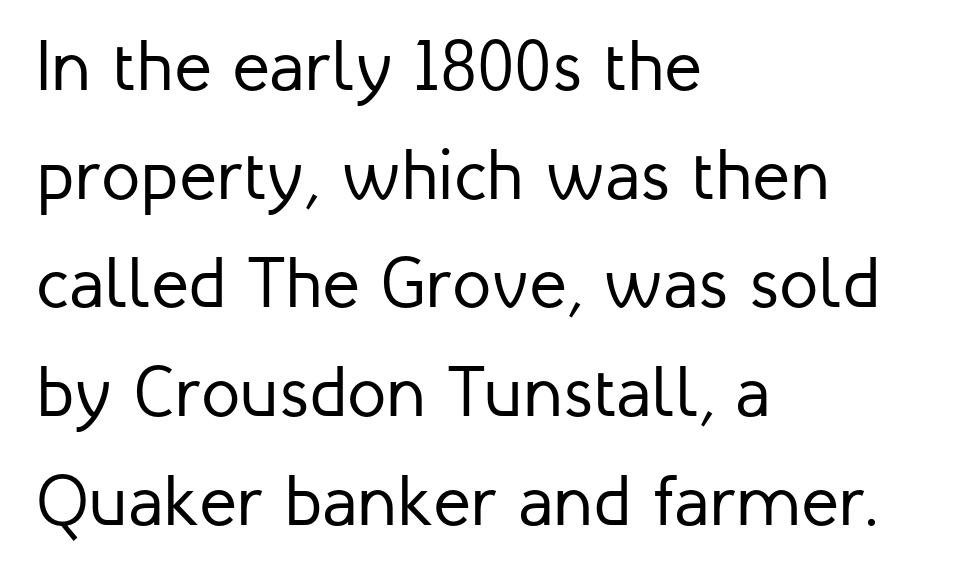
The image shows 71 px regular-weight sans-serif type, upright; set left-aligned, normal line spacing (1.53x), normal letter spacing, not underlined; low stroke contrast and a medium x-height.
